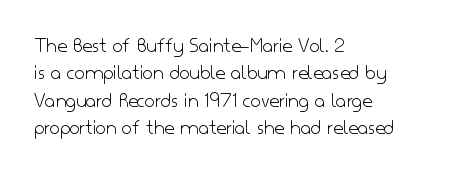
The image shows 22 px text type, upright; set left-aligned, normal line spacing (1.25x), normal letter spacing, not underlined.
